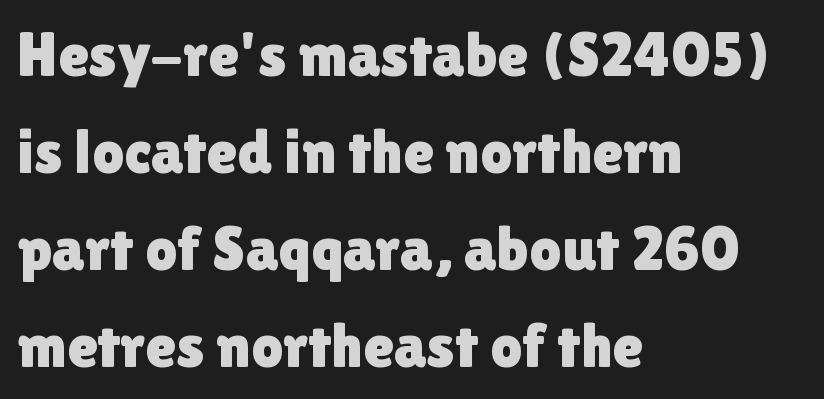
{"serif": "no", "italic": "no", "width": "normal", "x_height": "medium", "monospaced": "no", "underline": "no", "align": "left", "line_spacing": "normal", "line_spacing_ratio": 1.54, "letter_spacing": "normal", "letter_spacing_em": 0.0, "glyph_px": 63}
